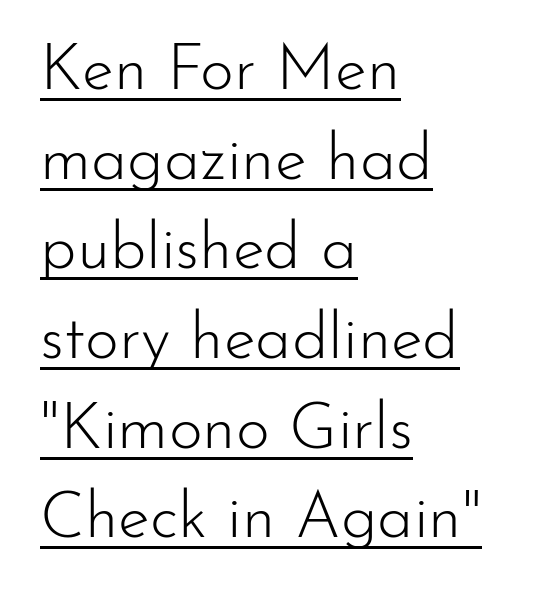
The image shows 65 px light sans-serif type, upright; set left-aligned, normal line spacing (1.38x), normal letter spacing, underlined; low stroke contrast and a small x-height.
